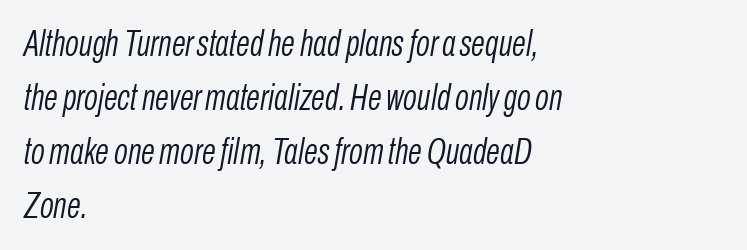
The image shows 36 px light, condensed type, italic (leaning right); set left-aligned, normal line spacing (1.5x), normal letter spacing, not underlined; low stroke contrast and a medium x-height.
